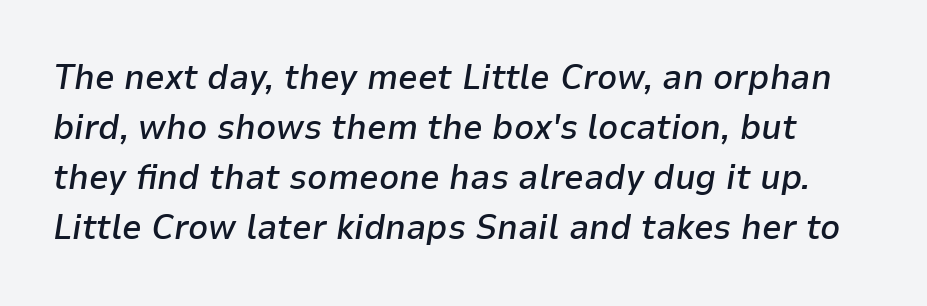
Q: Is the text bold? A: Semi-bold.
Q: Is the text italic (slanted)? A: Yes, it leans right by about 9 degrees.
Q: Is the text underlined? A: No.
Q: Is the spacing between letters normal or unusually wide? A: Normal.
Q: Is the spacing between lines tight, normal or loose? A: Normal.
Q: Width (condensed, normal, or wide)? A: Normal.
Q: Stroke contrast? A: Low.
Q: x-height? A: Medium.
Q: Monospaced? A: No.
